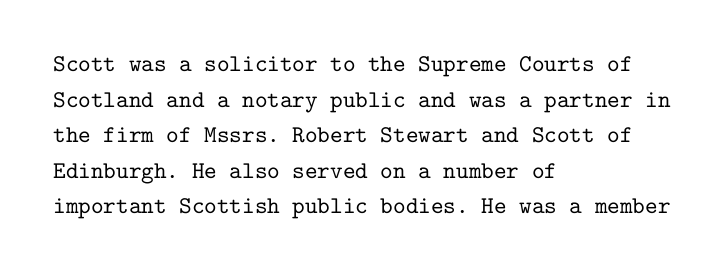
{"italic": "no", "underline": "no", "align": "left", "line_spacing": "normal", "line_spacing_ratio": 1.48, "letter_spacing": "normal", "letter_spacing_em": 0.0, "glyph_px": 24}
